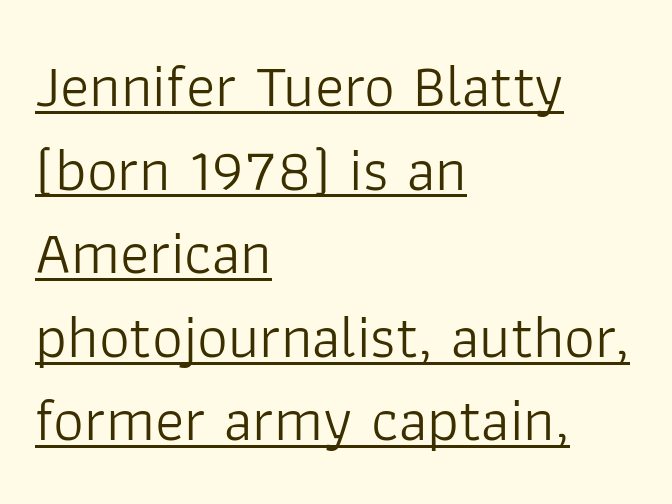
The image shows 61 px light sans-serif type, upright; set left-aligned, normal line spacing (1.37x), normal letter spacing, underlined; low stroke contrast and a medium x-height.
